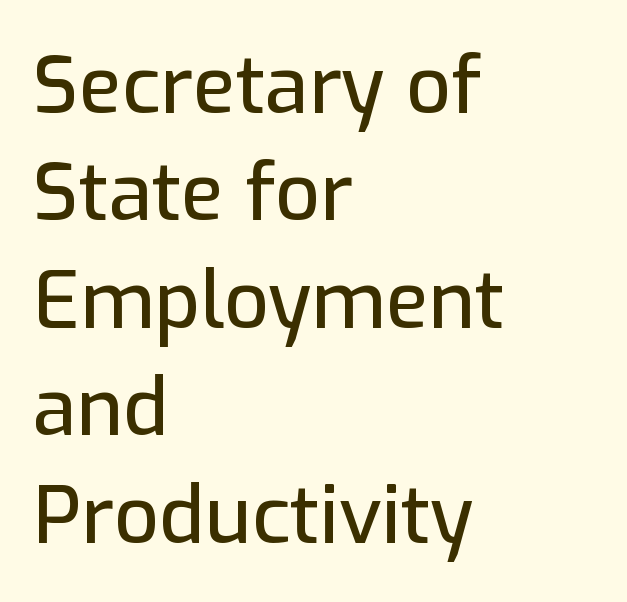
The face used here is proportionally spaced, like ordinary book or web type. Successive baselines arrive at the customary interval. Inter-character spacing is left at the font's built-in metrics. The strip under each line holds only bare page. In CSS terms this would be text-align: left. This is sans-serif lettering, the kind often seen on screens and signage.
